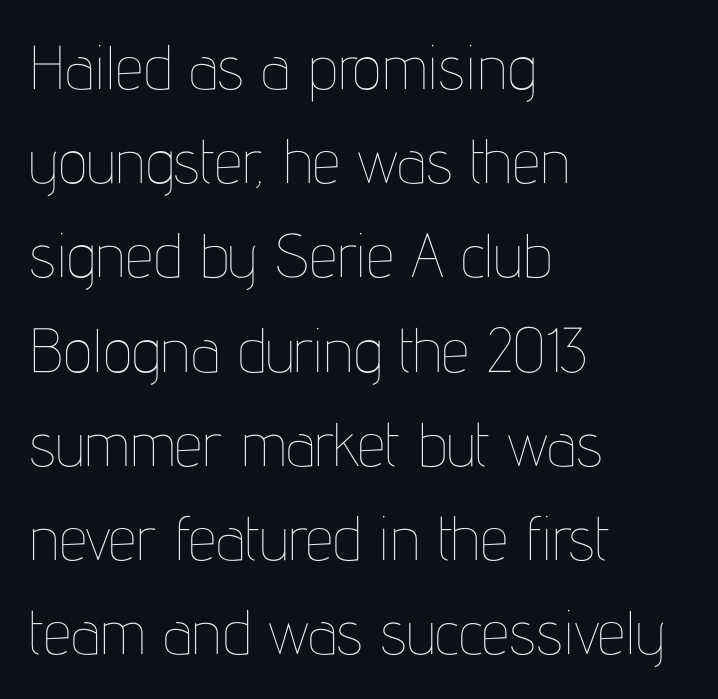
Q: Is the text bold? A: No.
Q: Is the text italic (slanted)? A: No, it is upright.
Q: Is the text underlined? A: No.
Q: How is the paragraph aligned? A: Left-aligned.
Q: Is the spacing between letters normal or unusually wide? A: Normal.
Q: Is the spacing between lines tight, normal or loose? A: Normal.
Q: Width (condensed, normal, or wide)? A: Condensed.
Q: Stroke contrast? A: Low.
Q: x-height? A: Medium.
Q: Monospaced? A: No.
